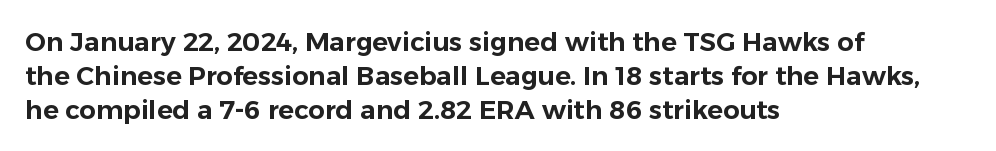
The image shows 26 px text type, upright; set left-aligned, normal line spacing (1.3x), normal letter spacing, not underlined.
